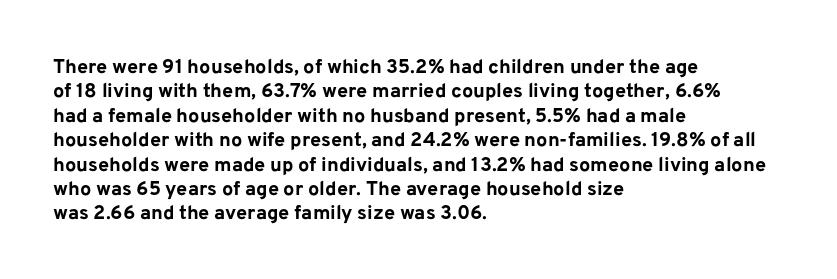
{"italic": "no", "bold": "yes", "underline": "no", "align": "left", "line_spacing_ratio": 1.22, "letter_spacing": "normal", "letter_spacing_em": 0.0, "glyph_px": 20}
